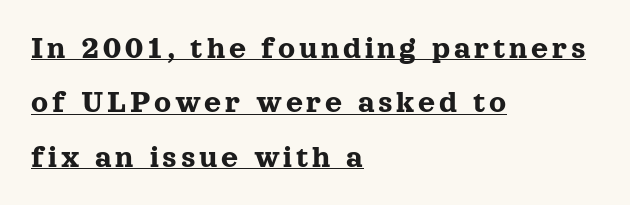
Q: Is the text italic (slanted)? A: No, it is upright.
Q: Is the typeface a serif or a sans-serif typeface? A: Serif.
Q: Is the text underlined? A: Yes.
Q: How is the paragraph aligned? A: Left-aligned.
Q: Is the spacing between lines tight, normal or loose? A: Normal.
Q: Width (condensed, normal, or wide)? A: Normal.
Q: x-height? A: Medium.
Q: Monospaced? A: No.
